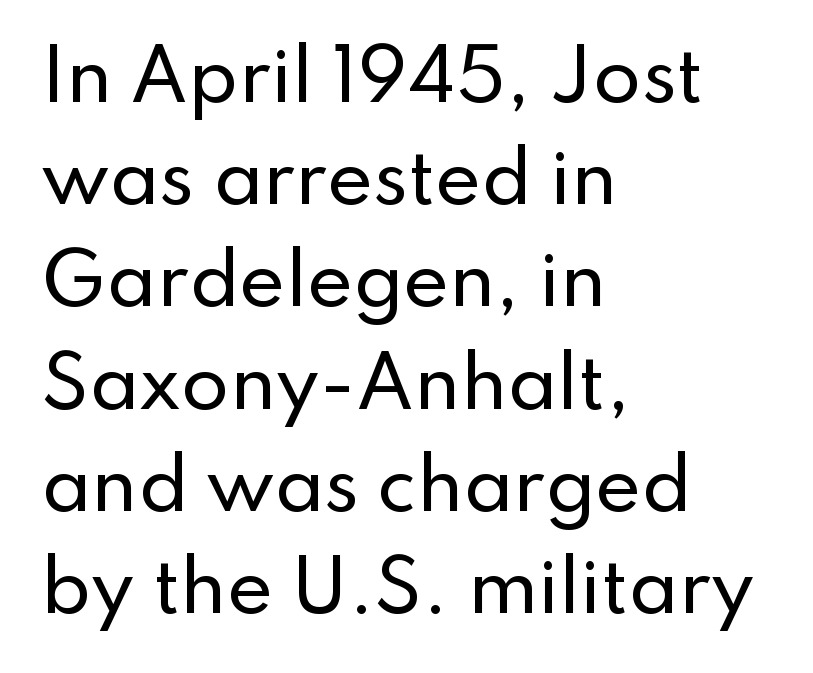
Q: Is the text italic (slanted)? A: No, it is upright.
Q: Is the typeface a serif or a sans-serif typeface? A: Sans-serif.
Q: Is the text underlined? A: No.
Q: How is the paragraph aligned? A: Left-aligned.
Q: Is the spacing between letters normal or unusually wide? A: Normal.
Q: Is the spacing between lines tight, normal or loose? A: Normal.
Q: Width (condensed, normal, or wide)? A: Normal.
Q: Stroke contrast? A: Low.
Q: x-height? A: Small.
Q: Monospaced? A: No.
